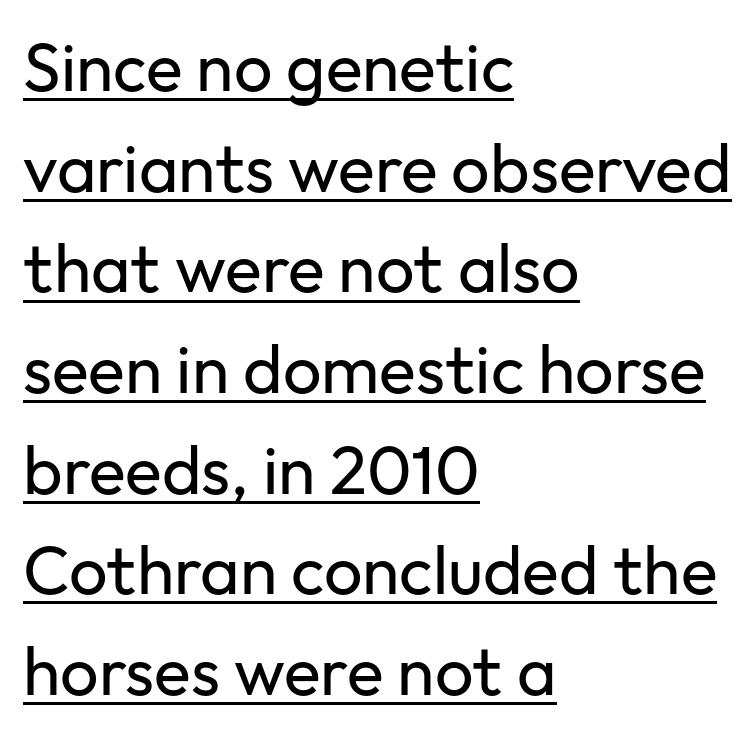
The image shows 68 px regular-weight sans-serif type, upright; set left-aligned, normal line spacing (1.48x), normal letter spacing, underlined; low stroke contrast and a medium x-height.
